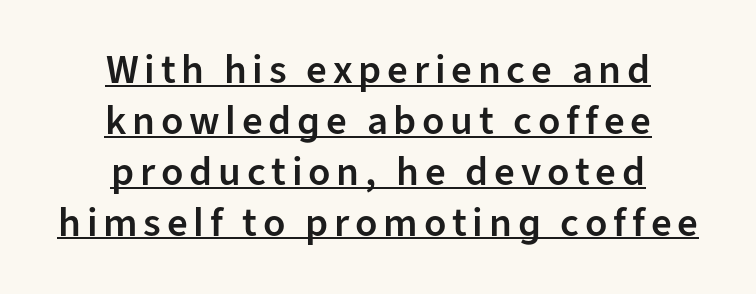
{"serif": "no", "italic": "no", "bold": "semi", "weight": "semibold", "width": "normal", "stroke_contrast": "low", "x_height": "medium", "monospaced": "no", "underline": "yes", "align": "center", "line_spacing_ratio": 1.24, "glyph_px": 41}
